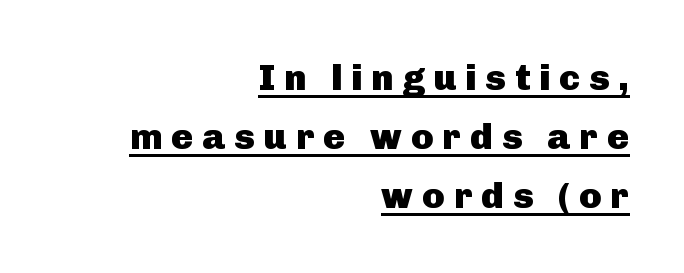
{"serif": "no", "italic": "no", "bold": "yes", "weight": "heavy", "width": "normal", "stroke_contrast": "low", "x_height": "medium", "monospaced": "no", "underline": "yes", "align": "right", "line_spacing": "normal", "line_spacing_ratio": 1.59, "letter_spacing": "wide", "letter_spacing_em": 0.24, "glyph_px": 37}
